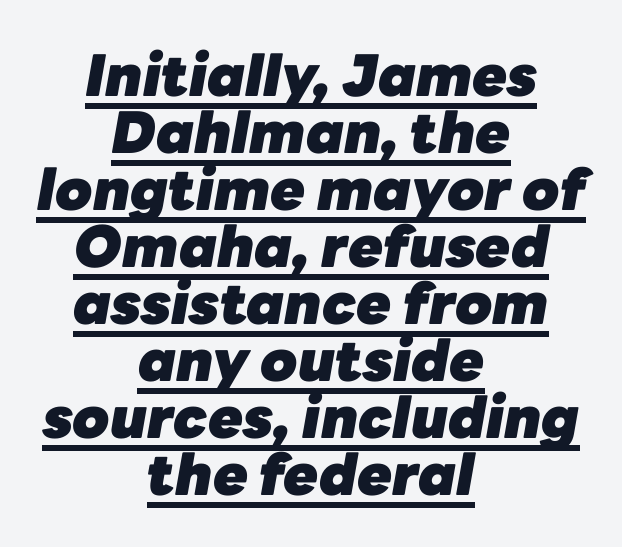
Q: Is the text bold? A: Yes.
Q: Is the text italic (slanted)? A: Yes, it leans right by about 10 degrees.
Q: Is the text underlined? A: Yes.
Q: How is the paragraph aligned? A: Centered.
Q: Is the spacing between letters normal or unusually wide? A: Normal.
Q: Is the spacing between lines tight, normal or loose? A: Tight.
Q: Width (condensed, normal, or wide)? A: Normal.
Q: Stroke contrast? A: Low.
Q: x-height? A: Medium.
Q: Monospaced? A: No.
